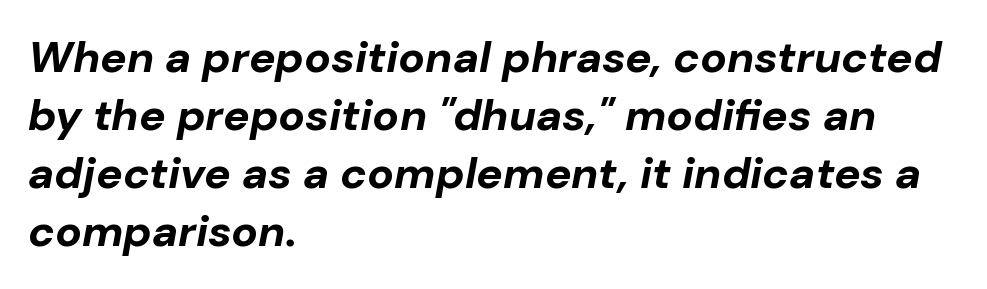
The image shows 44 px bold type, italic (leaning right); set left-aligned, normal line spacing (1.32x), normal letter spacing, not underlined; low stroke contrast and a medium x-height.
